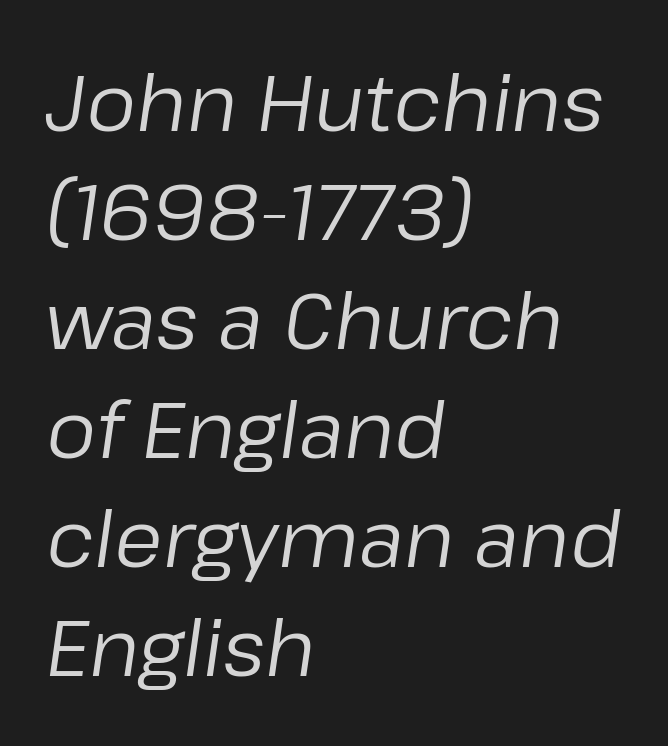
The image shows 79 px regular-weight type, italic (leaning right); set left-aligned, normal line spacing (1.38x), normal letter spacing, not underlined; low stroke contrast and a medium x-height.
